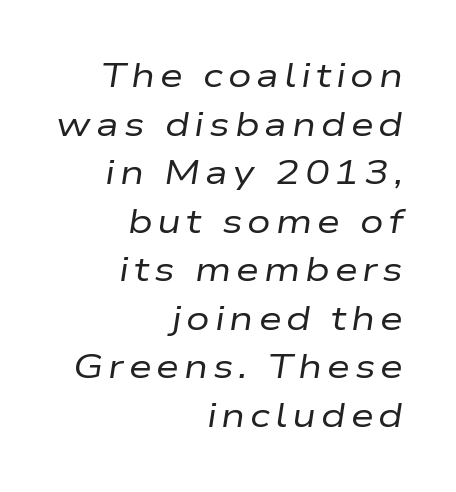
{"italic": "yes", "lean": "right", "slant_degrees": 9, "bold": "no", "weight": "regular", "width": "wide", "stroke_contrast": "low", "x_height": "medium", "monospaced": "no", "underline": "no", "align": "right", "line_spacing": "normal", "line_spacing_ratio": 1.47, "glyph_px": 33}
